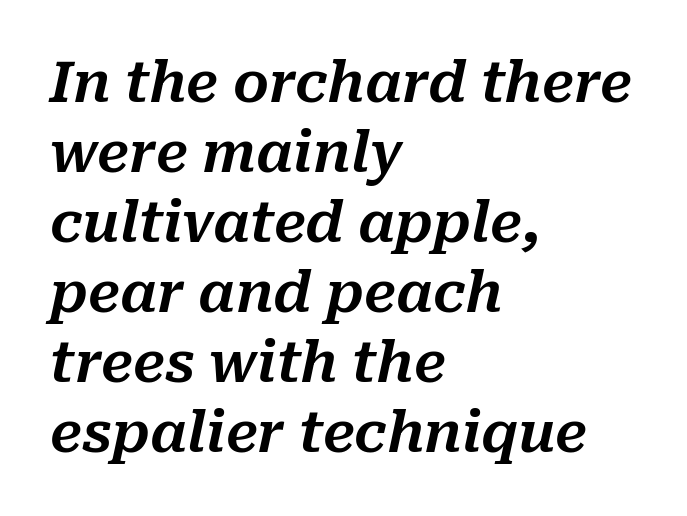
Reading down the block, your eye returns to a fixed left position each line. Students, observe: this is what conventionally led text looks like. Between one letter and the next there's only the usual sliver of space. The baseline area is clear.
